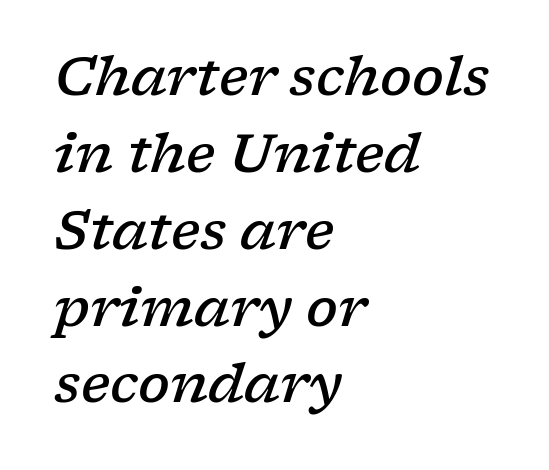
The gaps between neighbouring characters are ordinary and unremarkable. The rendering applies a slant to the glyphs. Is this a fixed-width face? No — the glyphs have proportional, varying widths. What's the leading like? Ordinary, nothing unusual. Left-aligned paragraph, ragged on the right. Caption: semibold face, moderately heavy strokes.
